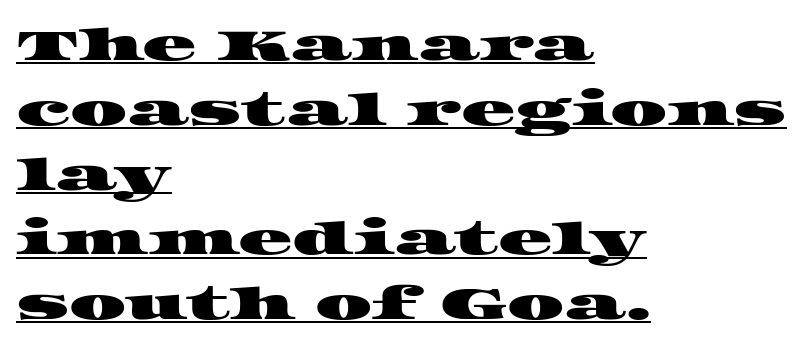
Is the letter spacing exaggerated? No — it looks like the ordinary default. Underlining? Definitely there. Font category for this specimen: serif. These lines are rendered in a variable-pitch font.
